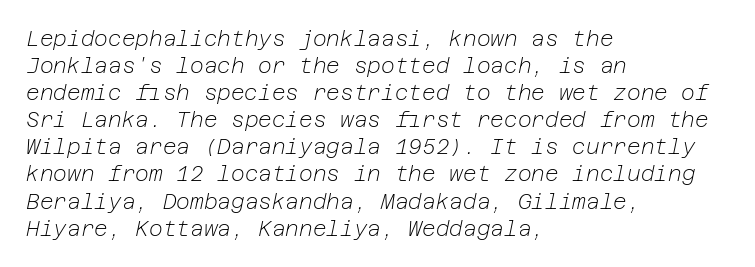
The image shows 21 px text type, italic (leaning right); set left-aligned, normal line spacing (1.29x), normal letter spacing, not underlined.
